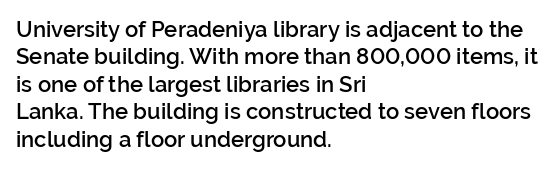
Q: Is the text bold? A: Semi-bold.
Q: Is the text italic (slanted)? A: No, it is upright.
Q: Is the text underlined? A: No.
Q: How is the paragraph aligned? A: Left-aligned.
Q: Is the spacing between letters normal or unusually wide? A: Normal.
Q: Is the spacing between lines tight, normal or loose? A: Normal.
